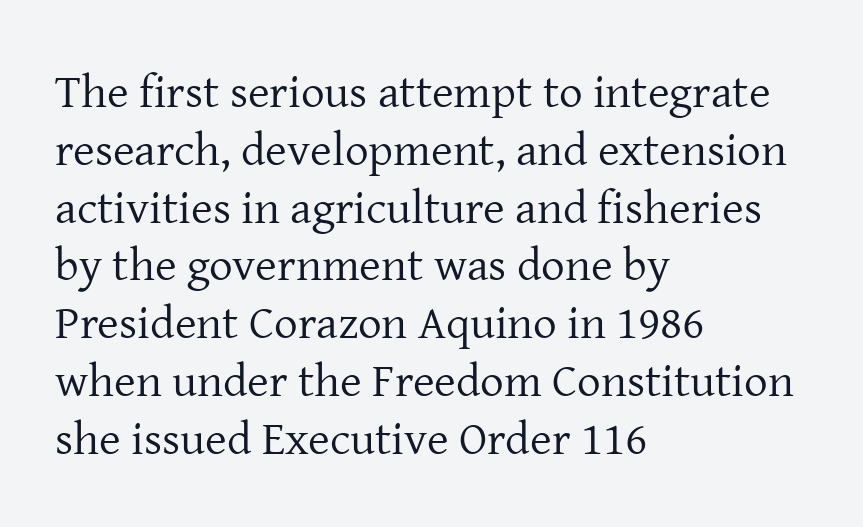
Line beginnings align vertically; line endings do not. Font category for this specimen: serif. A bare baseline throughout the passage. You could not count columns in this text — the font is proportionally spaced. If you drew a line through each stem, it would be perfectly vertical.
